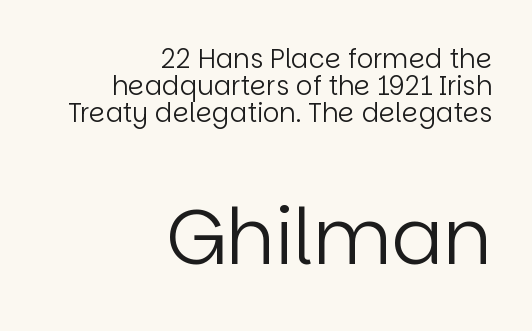
The image shows 77 px regular-weight sans-serif type, upright; set right-aligned, tight line spacing (1.04x), normal letter spacing, not underlined; the second (bottom) block is 2.96x larger; low stroke contrast and a large x-height.
